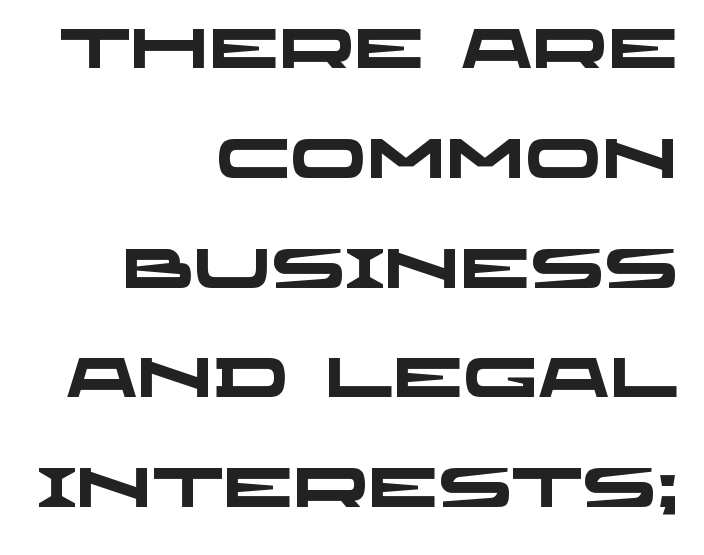
This is sans-serif lettering, the kind often seen on screens and signage. The rendering uses a bold face; every stroke is thick and dark. Which margin do the lines hug? The right one — the left edge is uneven. Look at the tracking — it's just the regular setting, nothing added.
